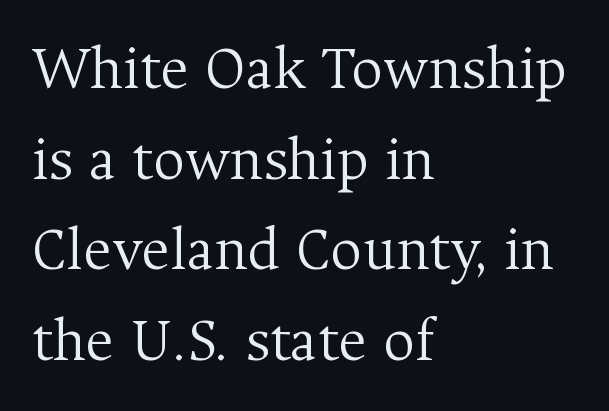
The image shows 62 px light serif type, upright; set left-aligned, normal line spacing (1.46x), normal letter spacing, not underlined; medium stroke contrast and a medium x-height.
